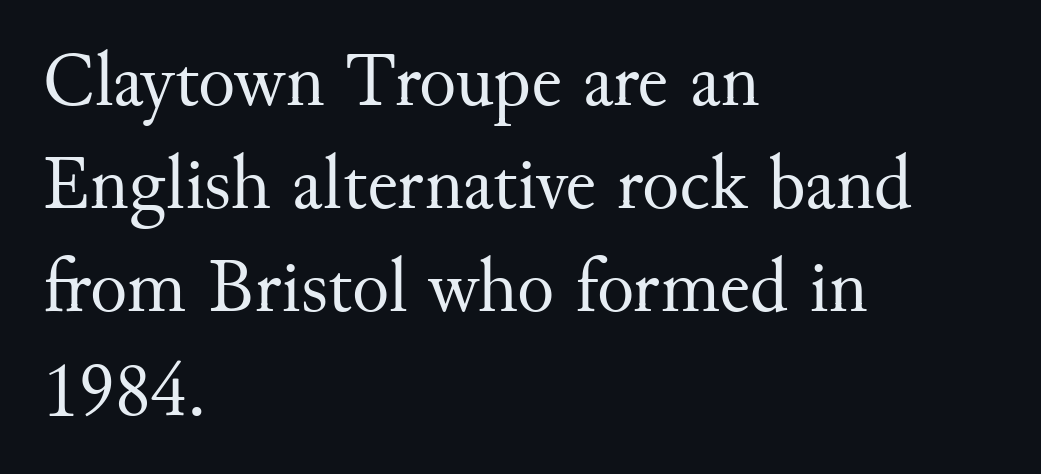
{"serif": "yes", "italic": "no", "bold": "no", "weight": "regular", "width": "normal", "stroke_contrast": "medium", "x_height": "small", "monospaced": "no", "underline": "no", "align": "left", "line_spacing": "normal", "line_spacing_ratio": 1.34, "letter_spacing": "normal", "letter_spacing_em": 0.0, "glyph_px": 77}
